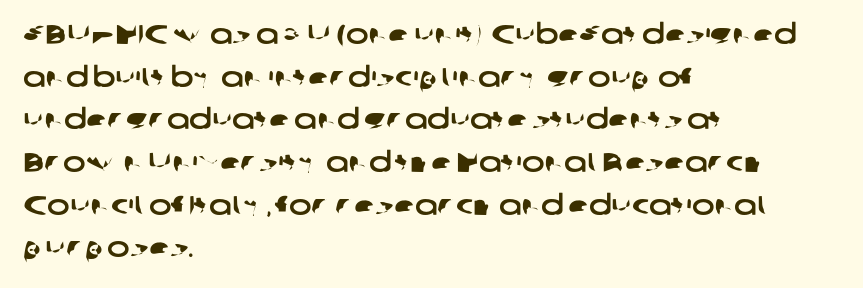
Q: Is the text underlined? A: No.
Q: How is the paragraph aligned? A: Left-aligned.
Q: Is the spacing between letters normal or unusually wide? A: Normal.
Q: Is the spacing between lines tight, normal or loose? A: Normal.
